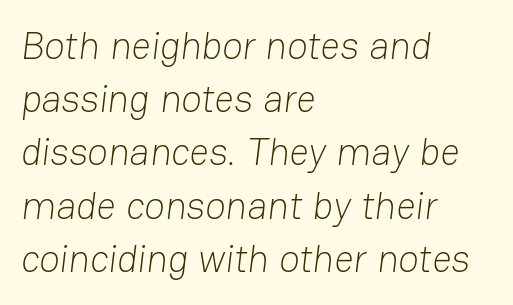
Q: Is the text bold? A: No.
Q: Is the typeface a serif or a sans-serif typeface? A: Sans-serif.
Q: Is the text underlined? A: No.
Q: How is the paragraph aligned? A: Left-aligned.
Q: Is the spacing between letters normal or unusually wide? A: Normal.
Q: Is the spacing between lines tight, normal or loose? A: Normal.
Q: Width (condensed, normal, or wide)? A: Normal.
Q: Stroke contrast? A: Low.
Q: x-height? A: Medium.
Q: Monospaced? A: No.
